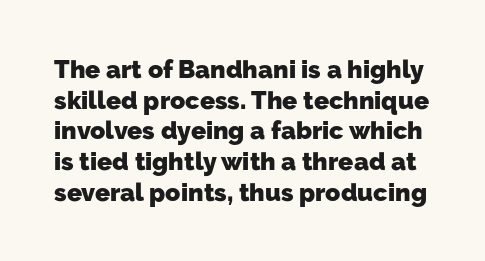
Q: Is the text bold? A: Yes.
Q: Is the text underlined? A: No.
Q: Is the spacing between letters normal or unusually wide? A: Normal.
